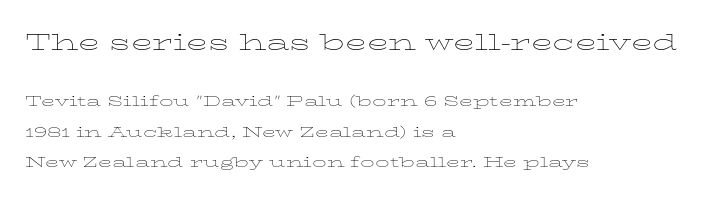
The type sits square on the baseline with zero lean. The passage shown stacks its lines with a broad gap. Underlining? Definitely not there. Horizontal alignment here is leftward, the default for most running prose. This rendering leaves character spacing at its baseline value. Stroke mass is kept to a normal reading level or below.
